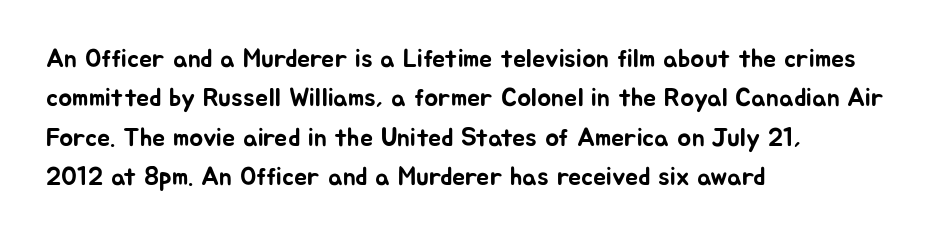
This rendering features lettering with no underline. Every row of glyphs begins at an identical x-position on the left. The leading is moderate, giving the passage an even texture. When letters stand straight like this, we call the style roman or upright.
